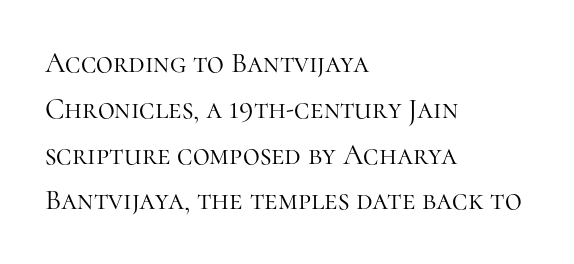
{"serif": "yes", "italic": "no", "bold": "no", "weight": "light", "width": "normal", "stroke_contrast": "high", "x_height": "medium", "monospaced": "no", "underline": "no", "align": "left", "line_spacing": "normal", "line_spacing_ratio": 1.58, "letter_spacing": "normal", "letter_spacing_em": 0.0, "glyph_px": 29}
